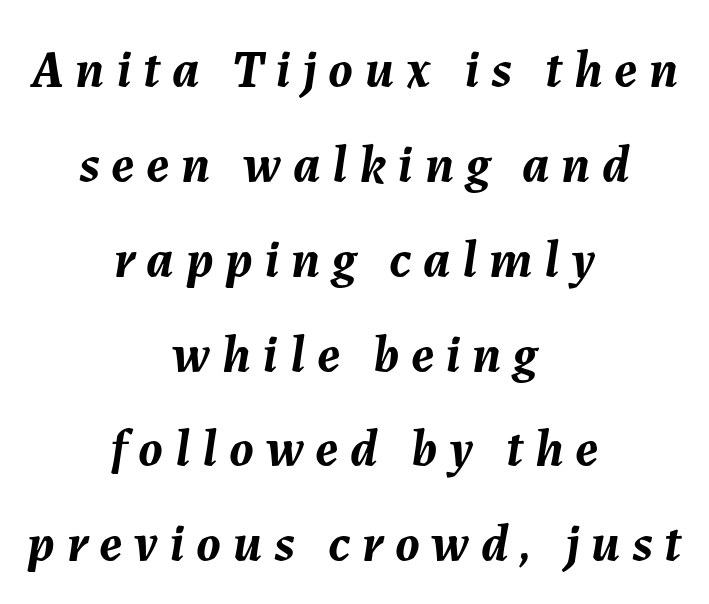
Q: Is the text bold? A: Yes.
Q: Is the text italic (slanted)? A: Yes, it leans right by about 7 degrees.
Q: Is the text underlined? A: No.
Q: How is the paragraph aligned? A: Centered.
Q: Is the spacing between letters normal or unusually wide? A: Unusually wide.
Q: Width (condensed, normal, or wide)? A: Normal.
Q: Stroke contrast? A: Medium.
Q: x-height? A: Medium.
Q: Monospaced? A: No.
